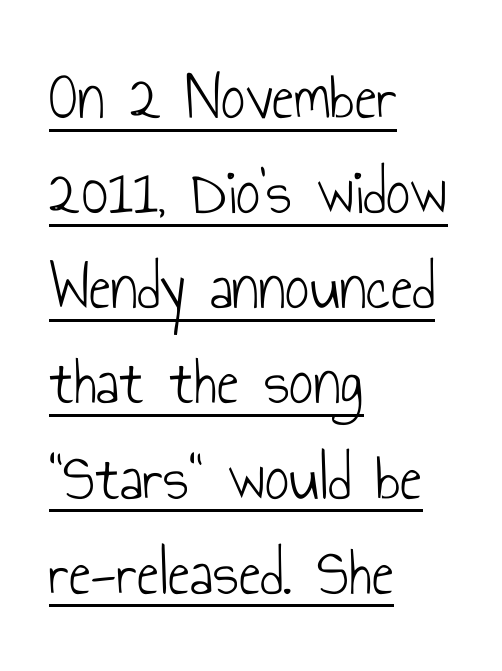
{"serif": "no", "italic": "no", "bold": "no", "weight": "light", "width": "condensed", "stroke_contrast": "low", "x_height": "small", "monospaced": "no", "underline": "yes", "align": "left", "line_spacing": "normal", "line_spacing_ratio": 1.42, "letter_spacing": "normal", "letter_spacing_em": 0.0, "glyph_px": 67}
